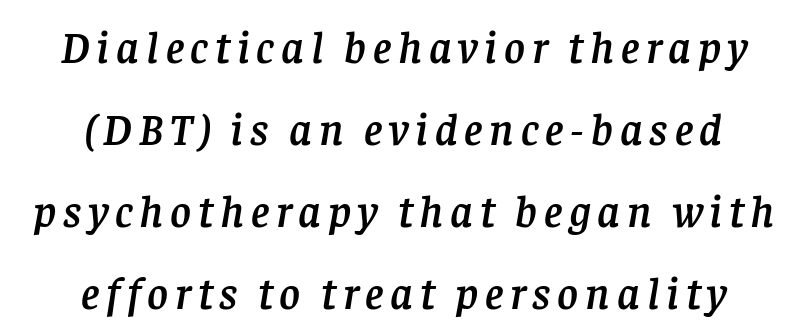
Examine the stroke ends and you'll spot serifs. The paragraph has two soft edges and a firm central axis. Each letter keeps its own natural width here, so spacing adapts to shape. Decoration check: the copy has no underline. The font's italic variant was chosen for this text.
